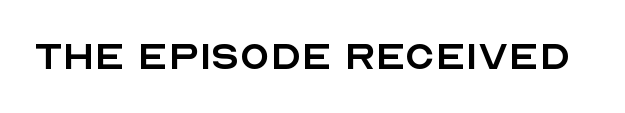
Q: Is the text bold? A: No.
Q: Is the text italic (slanted)? A: No, it is upright.
Q: Is the typeface a serif or a sans-serif typeface? A: Sans-serif.
Q: Is the text underlined? A: No.
Q: Is the spacing between letters normal or unusually wide? A: Normal.
Q: Width (condensed, normal, or wide)? A: Normal.
Q: x-height? A: Large.
Q: Monospaced? A: No.
